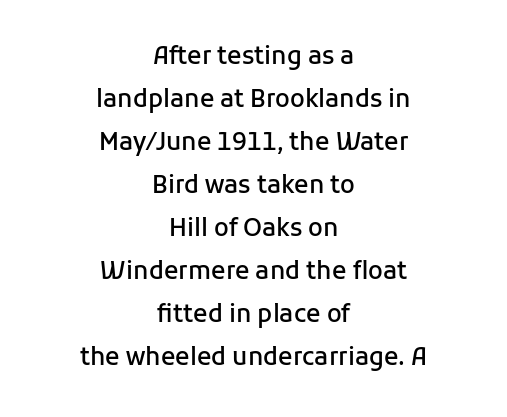
{"italic": "no", "bold": "semi", "underline": "no", "align": "center", "line_spacing_ratio": 1.79, "letter_spacing": "normal", "letter_spacing_em": 0.0, "glyph_px": 24}
